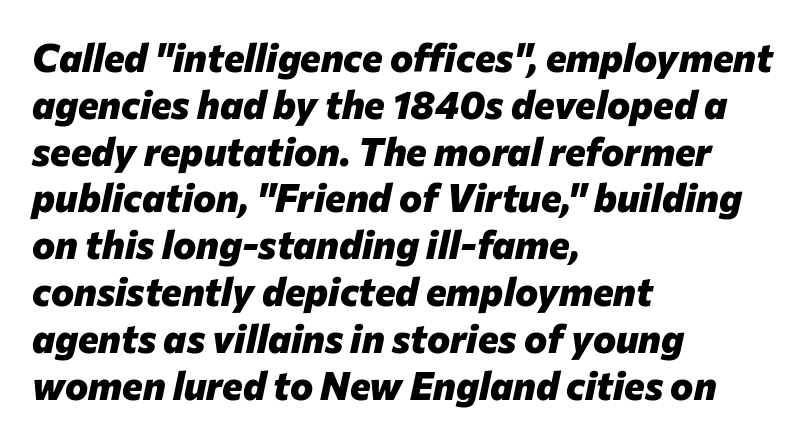
{"italic": "yes", "lean": "right", "slant_degrees": 12, "bold": "yes", "weight": "heavy", "width": "normal", "stroke_contrast": "low", "x_height": "medium", "monospaced": "no", "underline": "no", "align": "left", "line_spacing_ratio": 1.2, "letter_spacing": "normal", "letter_spacing_em": 0.0, "glyph_px": 39}
